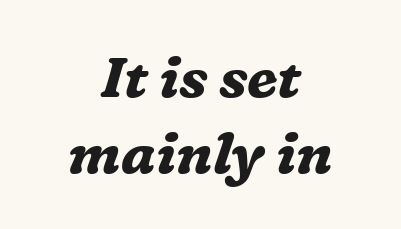
Yep, that's italic — everything's leaning. Horizontal bands of white between lines are of average thickness. A clean baseline with only descenders dipping below it. You'd pick this weight for a headline — it's a proper bold.
